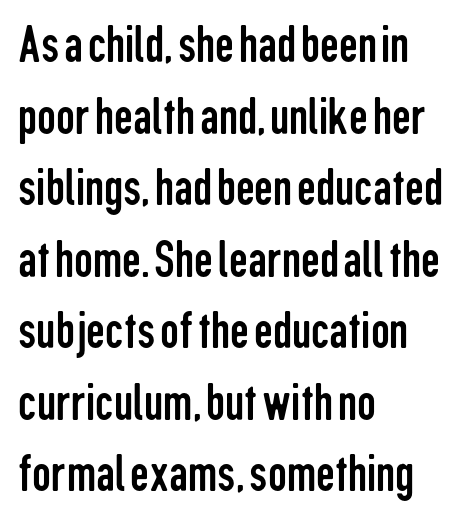
The image shows 53 px regular-weight, condensed sans-serif type, upright; set left-aligned, normal line spacing (1.35x), normal letter spacing, not underlined; low stroke contrast and a medium x-height.
